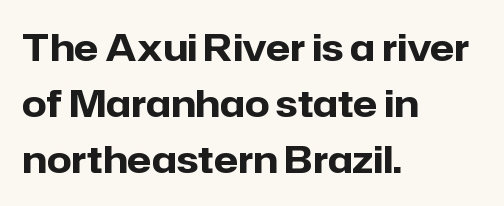
The face used here has the dense, thick strokes of a bold. Reading down the block, your eye returns to a fixed left position each line. A normal amount of white space separates one row of letters from the next. Examine the stroke ends and you'll find no serifs.
